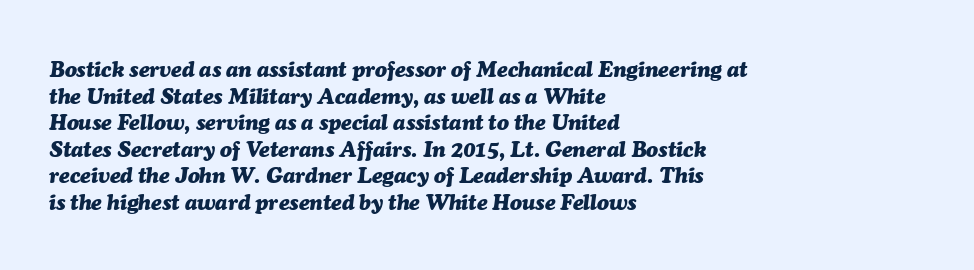
Q: Is the text bold? A: Yes.
Q: Is the text italic (slanted)? A: Yes, it leans right by about 7 degrees.
Q: Is the text underlined? A: No.
Q: How is the paragraph aligned? A: Left-aligned.
Q: Is the spacing between letters normal or unusually wide? A: Normal.
